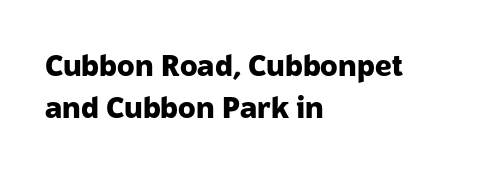
{"serif": "no", "italic": "no", "bold": "yes", "weight": "heavy", "width": "normal", "stroke_contrast": "low", "x_height": "medium", "monospaced": "no", "underline": "no", "align": "left", "line_spacing": "normal", "line_spacing_ratio": 1.44, "letter_spacing": "normal", "letter_spacing_em": 0.0, "glyph_px": 29}
